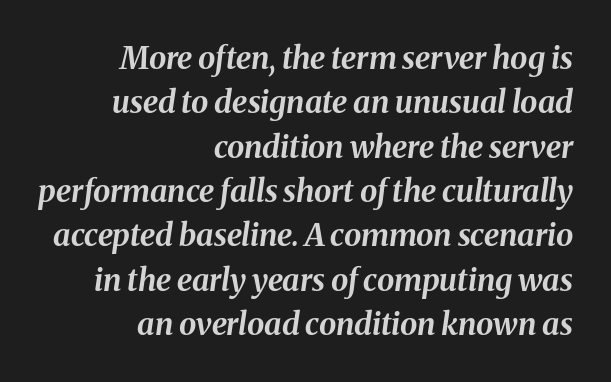
Q: Is the text bold? A: Yes.
Q: Is the text italic (slanted)? A: Yes, it leans right by about 8 degrees.
Q: Is the text underlined? A: No.
Q: How is the paragraph aligned? A: Right-aligned.
Q: Is the spacing between letters normal or unusually wide? A: Normal.
Q: Is the spacing between lines tight, normal or loose? A: Normal.
Q: Width (condensed, normal, or wide)? A: Normal.
Q: Stroke contrast? A: Medium.
Q: x-height? A: Medium.
Q: Monospaced? A: No.
